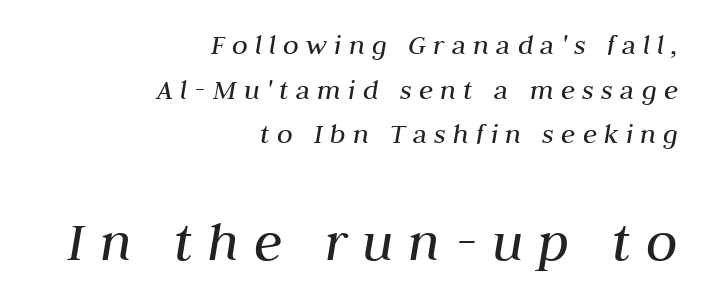
An italicized treatment has been applied to the whole sample. Is the letter spacing exaggerated? Yes — the characters are pushed far apart. The characters are drawn with everyday or finer stroke widths. The lines in this sample share a right terminus and differ only in where they begin. This sample keeps an unexceptional amount of space between lines. Varying glyph widths throughout — classic text-font behaviour.
